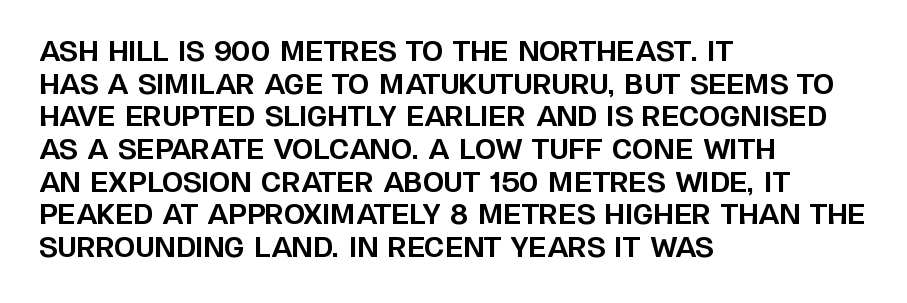
Q: Is the text bold? A: Yes.
Q: Is the text italic (slanted)? A: No, it is upright.
Q: Is the text underlined? A: No.
Q: How is the paragraph aligned? A: Left-aligned.
Q: Is the spacing between letters normal or unusually wide? A: Normal.
